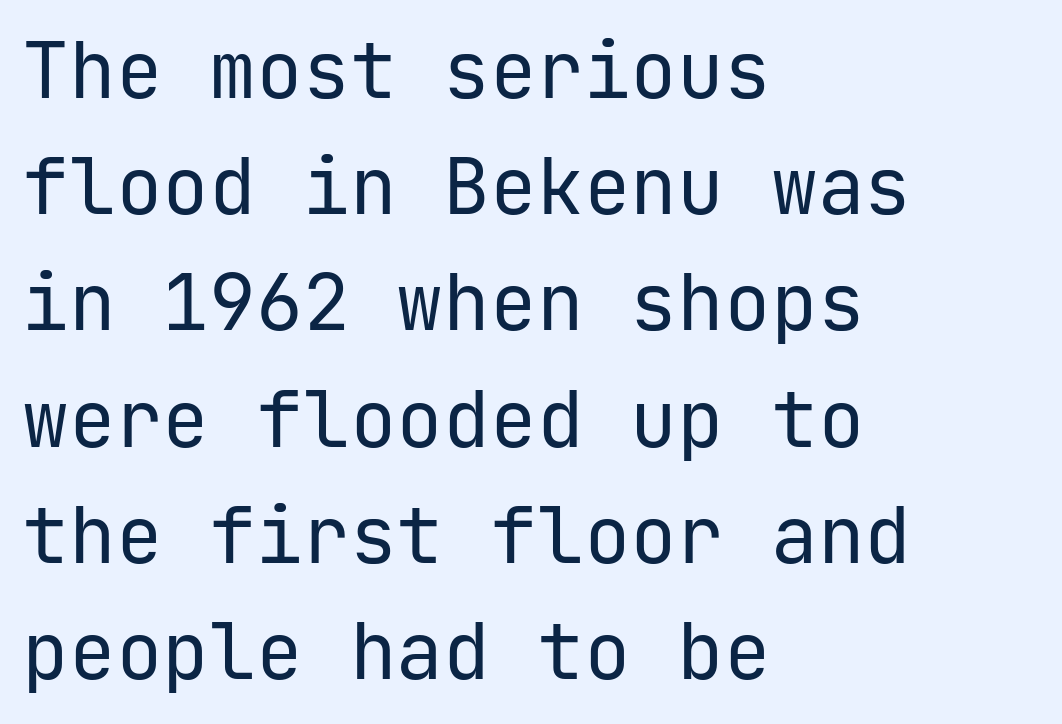
Q: Is the text bold? A: No.
Q: Is the text italic (slanted)? A: No, it is upright.
Q: Is the typeface a serif or a sans-serif typeface? A: Sans-serif.
Q: Is the text underlined? A: No.
Q: How is the paragraph aligned? A: Left-aligned.
Q: Is the spacing between letters normal or unusually wide? A: Normal.
Q: Is the spacing between lines tight, normal or loose? A: Normal.
Q: Width (condensed, normal, or wide)? A: Normal.
Q: Stroke contrast? A: Low.
Q: x-height? A: Medium.
Q: Monospaced? A: Yes.
